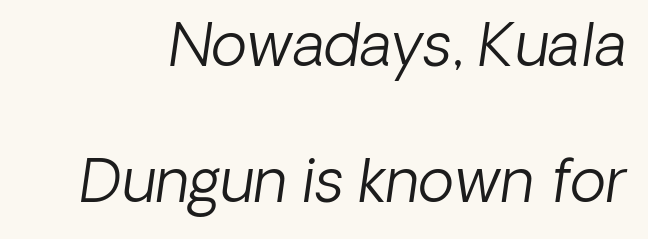
Q: Is the text bold? A: No.
Q: Is the text italic (slanted)? A: Yes, it leans right by about 8 degrees.
Q: Is the text underlined? A: No.
Q: Is the spacing between letters normal or unusually wide? A: Normal.
Q: Is the spacing between lines tight, normal or loose? A: Loose.
Q: Width (condensed, normal, or wide)? A: Normal.
Q: Stroke contrast? A: Low.
Q: x-height? A: Medium.
Q: Monospaced? A: No.
